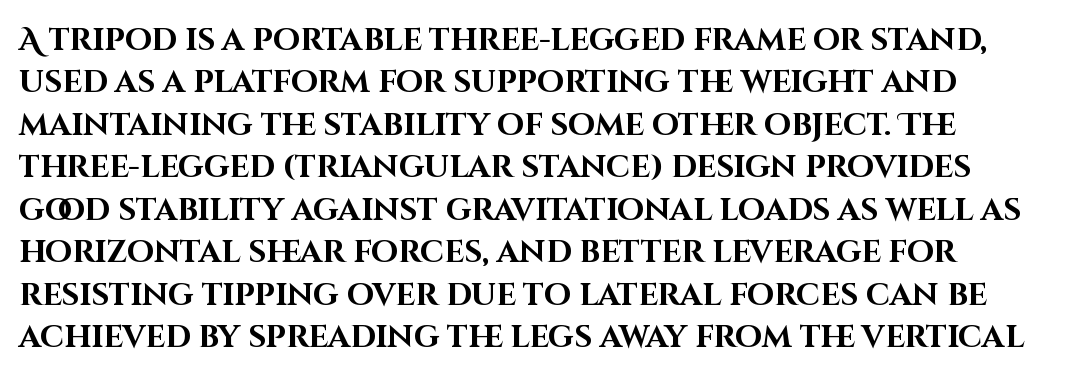
Q: Is the text bold? A: Yes.
Q: Is the text italic (slanted)? A: No, it is upright.
Q: Is the typeface a serif or a sans-serif typeface? A: Sans-serif.
Q: Is the text underlined? A: No.
Q: How is the paragraph aligned? A: Left-aligned.
Q: Is the spacing between letters normal or unusually wide? A: Normal.
Q: Is the spacing between lines tight, normal or loose? A: Normal.
Q: Width (condensed, normal, or wide)? A: Normal.
Q: Stroke contrast? A: High.
Q: x-height? A: Large.
Q: Monospaced? A: No.
